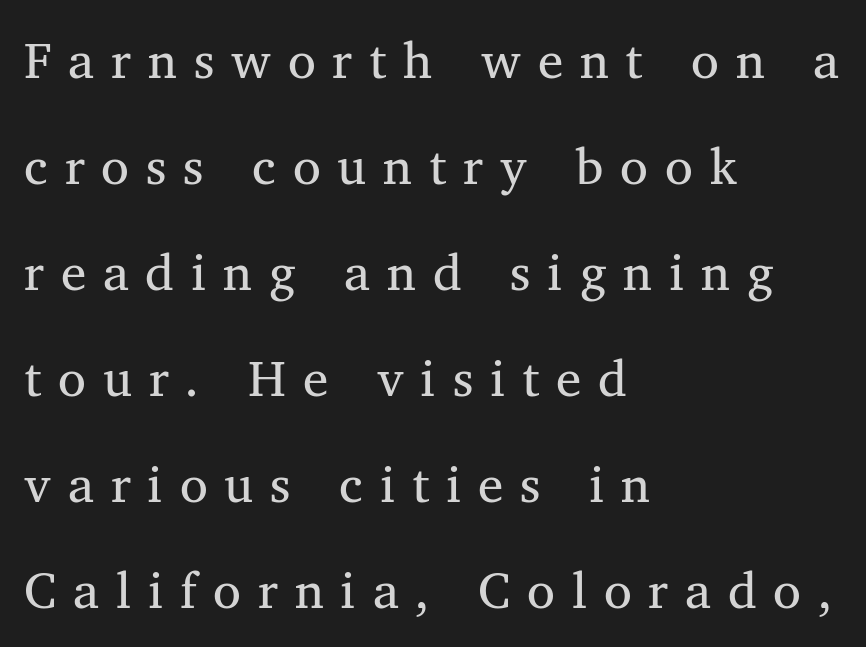
Q: Is the text bold? A: No.
Q: Is the text italic (slanted)? A: No, it is upright.
Q: Is the typeface a serif or a sans-serif typeface? A: Serif.
Q: Is the text underlined? A: No.
Q: How is the paragraph aligned? A: Left-aligned.
Q: Is the spacing between letters normal or unusually wide? A: Unusually wide.
Q: Is the spacing between lines tight, normal or loose? A: Loose.
Q: Width (condensed, normal, or wide)? A: Normal.
Q: Stroke contrast? A: Medium.
Q: x-height? A: Medium.
Q: Monospaced? A: No.
